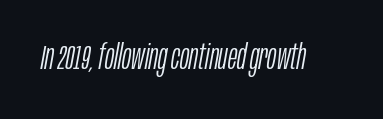
Q: Is the text bold? A: No.
Q: Is the text italic (slanted)? A: Yes, it leans right by about 10 degrees.
Q: Is the text underlined? A: No.
Q: Is the spacing between letters normal or unusually wide? A: Normal.
Q: Width (condensed, normal, or wide)? A: Condensed.
Q: Stroke contrast? A: Low.
Q: x-height? A: Large.
Q: Monospaced? A: No.
